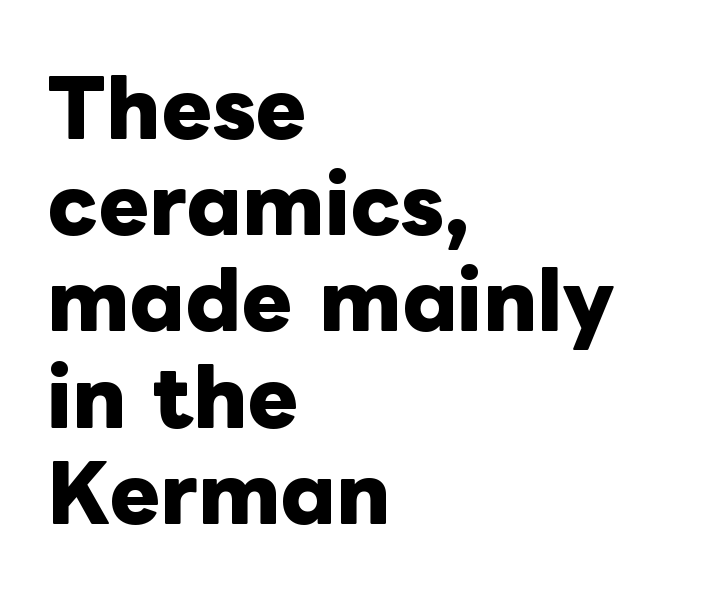
Type without underlining. Look at the tracking — it's just the regular setting, nothing added. Is there any slant? The stems are plumb. One glance says typical: line gaps are just what's usual.
